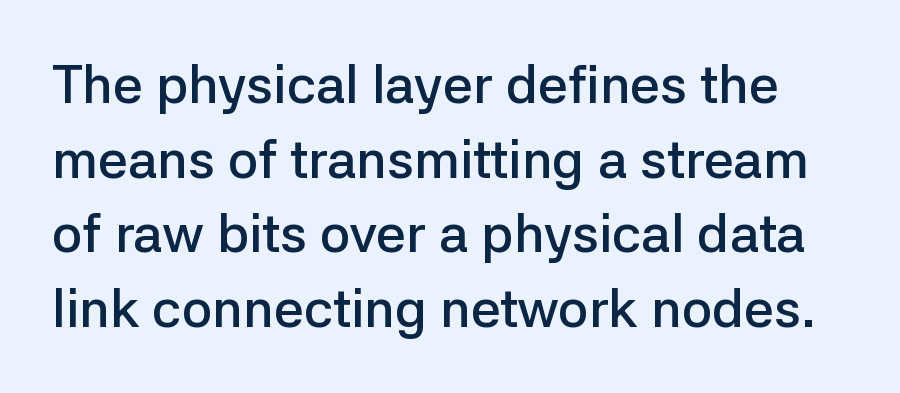
The image shows 53 px semibold sans-serif type, upright; set normal line spacing (1.41x), normal letter spacing, not underlined; low stroke contrast and a medium x-height.
